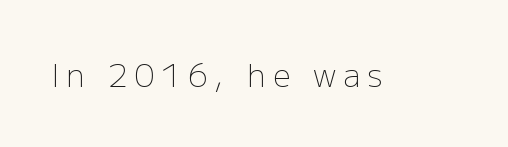
Q: Is the text bold? A: No.
Q: Is the text italic (slanted)? A: No, it is upright.
Q: Is the typeface a serif or a sans-serif typeface? A: Sans-serif.
Q: Is the text underlined? A: No.
Q: Is the spacing between letters normal or unusually wide? A: Unusually wide.
Q: Width (condensed, normal, or wide)? A: Normal.
Q: Stroke contrast? A: Low.
Q: x-height? A: Medium.
Q: Monospaced? A: No.
